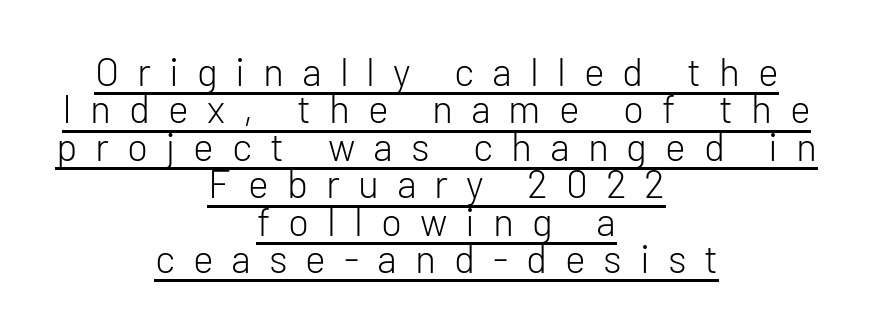
Characters follow at a spacing far wider than the type designer built in. Posture: vertical. The glyphs in this specimen are sans serif. The words here are underlined.
